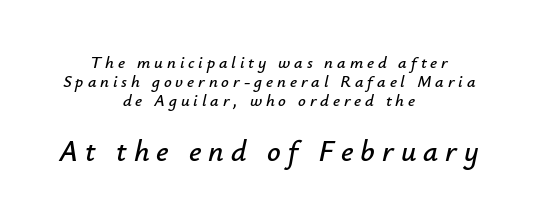
Both edges are ragged and mirror each other, which tells us the setting is centered. Do the characters align in a grid? No, the font is proportional. The space between consecutive lines is stingy. The lettering tilts uniformly, giving the passage an italic look.
